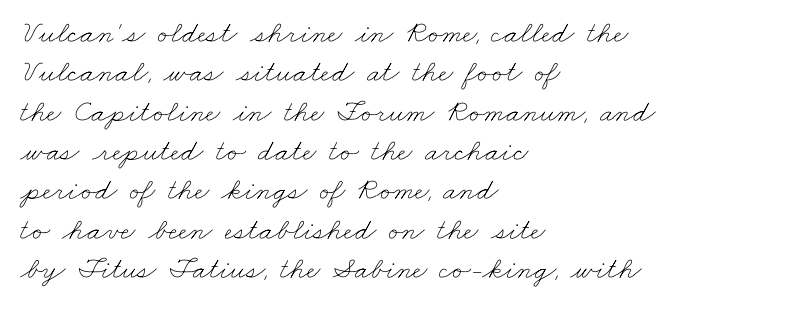
{"bold": "no", "weight": "thin", "width": "wide", "stroke_contrast": "low", "x_height": "small", "monospaced": "no", "underline": "no", "align": "left", "line_spacing": "normal", "line_spacing_ratio": 1.27, "letter_spacing": "normal", "letter_spacing_em": 0.0, "glyph_px": 31}
